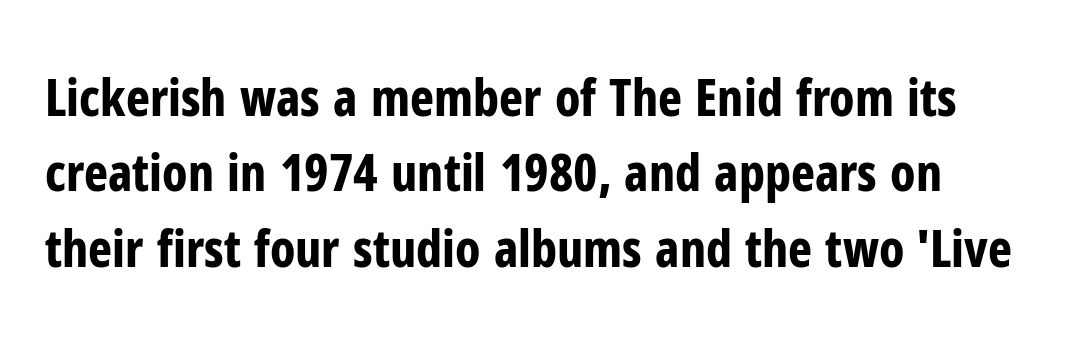
The letters sit at their default tracking, neither squeezed nor spread. Posture: vertical. The zone under the glyphs is completely vacant. Reading down the column, the eye jumps a familiar distance to each next line. This is sans-serif lettering, the kind often seen on screens and signage. Heavy, bold letterforms.
